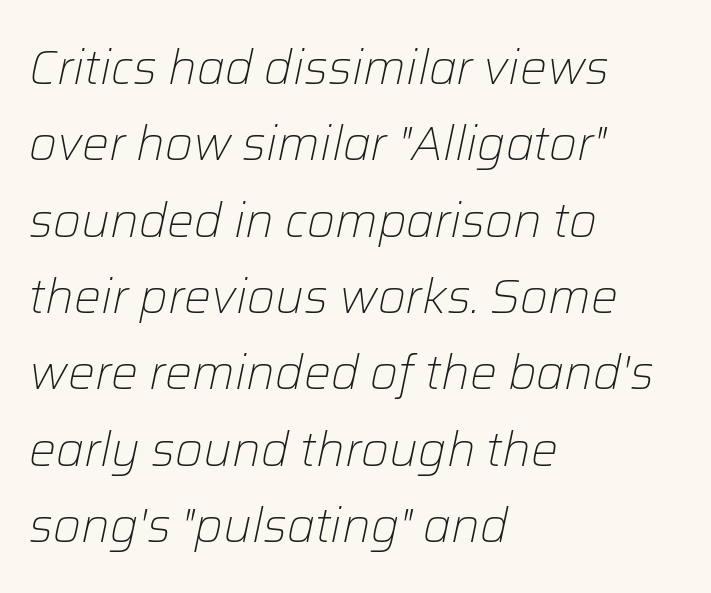
{"italic": "yes", "lean": "right", "slant_degrees": 12, "bold": "no", "weight": "light", "width": "normal", "stroke_contrast": "low", "x_height": "medium", "monospaced": "no", "underline": "no", "align": "left", "line_spacing": "normal", "line_spacing_ratio": 1.59, "letter_spacing": "normal", "letter_spacing_em": 0.0, "glyph_px": 48}
